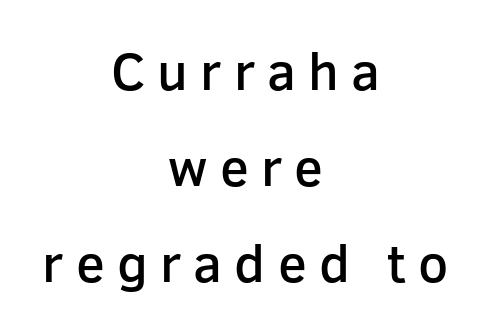
The image shows 53 px semibold sans-serif type, upright; set centered, line spacing 1.81x, unusually wide letter spacing (+0.23 em), not underlined; low stroke contrast and a medium x-height.
